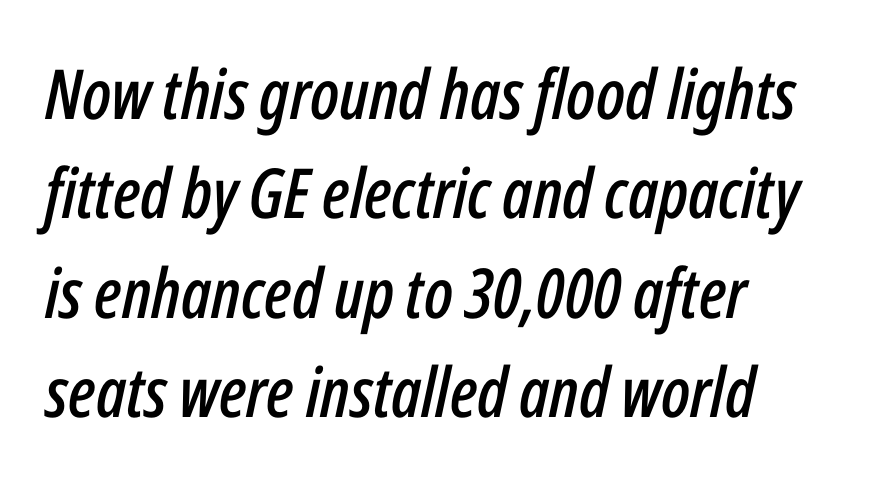
The image shows 69 px condensed type, italic (leaning right); set left-aligned, normal line spacing (1.44x), normal letter spacing, not underlined; low stroke contrast and a medium x-height.
